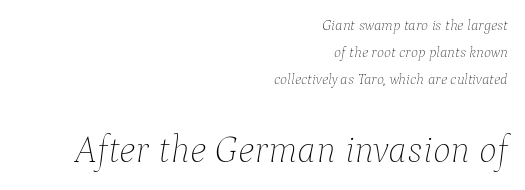
Q: Is the text bold? A: No.
Q: Is the text italic (slanted)? A: Yes, it leans right by about 9 degrees.
Q: Is the text underlined? A: No.
Q: How is the paragraph aligned? A: Right-aligned.
Q: Is the spacing between letters normal or unusually wide? A: Normal.
Q: Which block of text is set in a larger size, the first (top) or the second (bottom)? A: The second (bottom) one.
Q: Width (condensed, normal, or wide)? A: Normal.
Q: Stroke contrast? A: Low.
Q: x-height? A: Medium.
Q: Monospaced? A: No.
